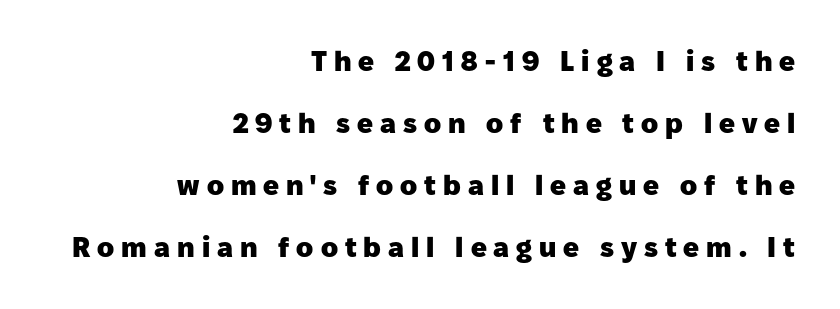
{"serif": "no", "italic": "no", "bold": "yes", "weight": "heavy", "width": "normal", "stroke_contrast": "low", "x_height": "medium", "monospaced": "no", "underline": "no", "align": "right", "line_spacing": "loose", "line_spacing_ratio": 2.22, "letter_spacing": "wide", "letter_spacing_em": 0.25, "glyph_px": 28}
